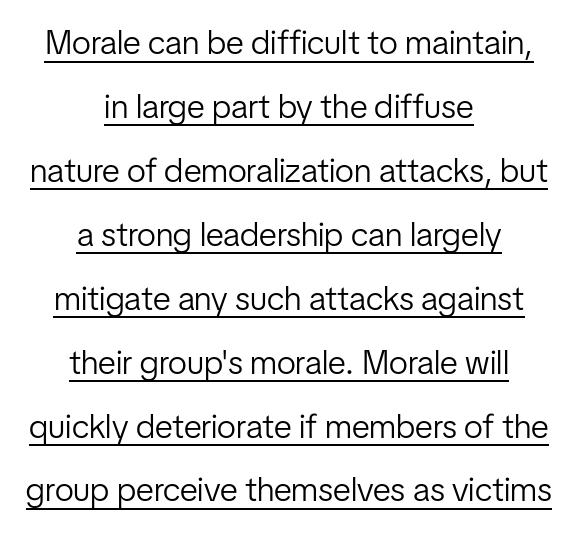
Q: Is the text bold? A: No.
Q: Is the text italic (slanted)? A: No, it is upright.
Q: Is the typeface a serif or a sans-serif typeface? A: Sans-serif.
Q: Is the text underlined? A: Yes.
Q: How is the paragraph aligned? A: Centered.
Q: Is the spacing between letters normal or unusually wide? A: Normal.
Q: Width (condensed, normal, or wide)? A: Condensed.
Q: Stroke contrast? A: Low.
Q: x-height? A: Medium.
Q: Monospaced? A: No.
